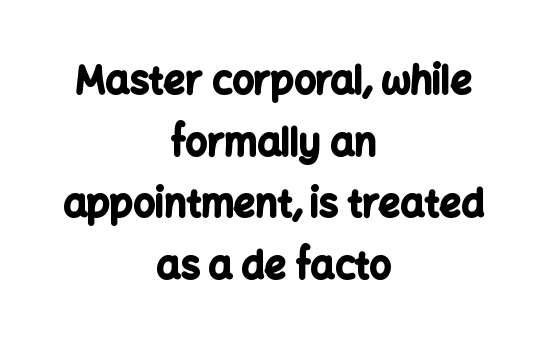
Is there much room between lines? A standard amount, neither cramped nor airy. This is the regular roman posture of the typeface. The rendering uses natural spacing where letterforms have individual widths. I'd call this a sans setting — the letters go barefoot. The typesetting leans heavy: a genuine bold.
